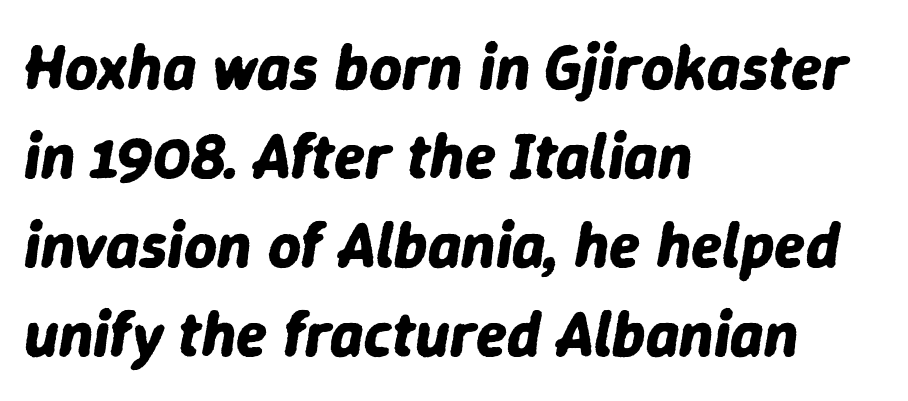
The image shows 64 px bold type, italic (leaning right); set left-aligned, normal line spacing (1.39x), normal letter spacing, not underlined; low stroke contrast and a medium x-height.
